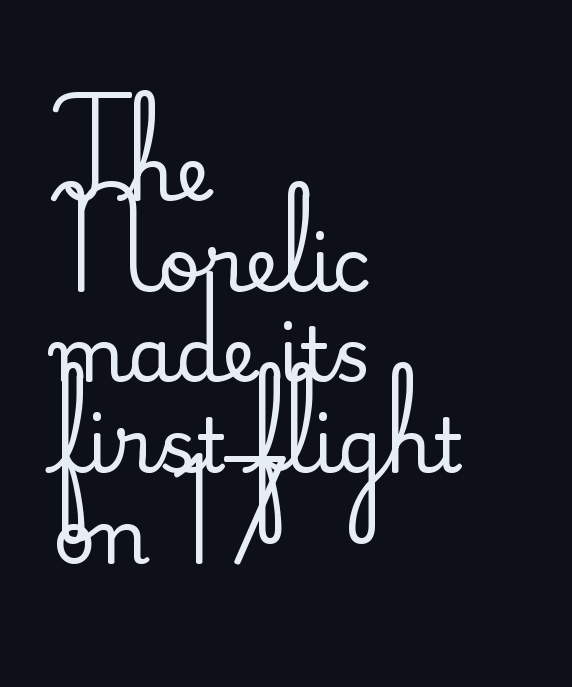
Q: Is the text italic (slanted)? A: No, it is upright.
Q: Is the typeface a serif or a sans-serif typeface? A: Serif.
Q: Is the text underlined? A: No.
Q: How is the paragraph aligned? A: Left-aligned.
Q: Is the spacing between letters normal or unusually wide? A: Normal.
Q: Width (condensed, normal, or wide)? A: Normal.
Q: Stroke contrast? A: Medium.
Q: x-height? A: Small.
Q: Monospaced? A: No.
